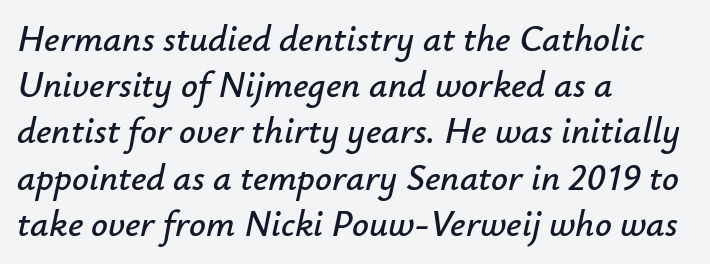
Q: Is the text italic (slanted)? A: Yes, it leans right by about 12 degrees.
Q: Is the text underlined? A: No.
Q: How is the paragraph aligned? A: Left-aligned.
Q: Is the spacing between letters normal or unusually wide? A: Normal.
Q: Is the spacing between lines tight, normal or loose? A: Normal.
Q: Width (condensed, normal, or wide)? A: Normal.
Q: Stroke contrast? A: Low.
Q: x-height? A: Small.
Q: Monospaced? A: No.
